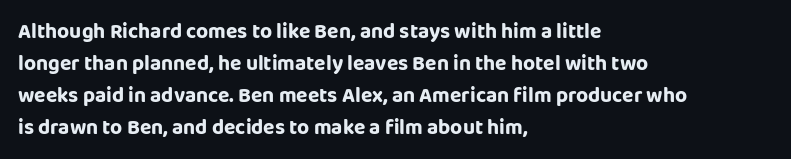
The image shows 21 px text type, upright; set left-aligned, normal line spacing (1.52x), normal letter spacing, not underlined.
